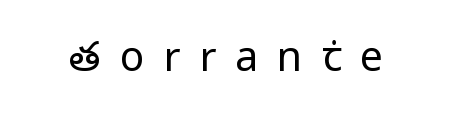
The image shows 41 px regular-weight, condensed sans-serif type, upright; set unusually wide letter spacing (+0.46 em), not underlined; low stroke contrast and a large x-height.
